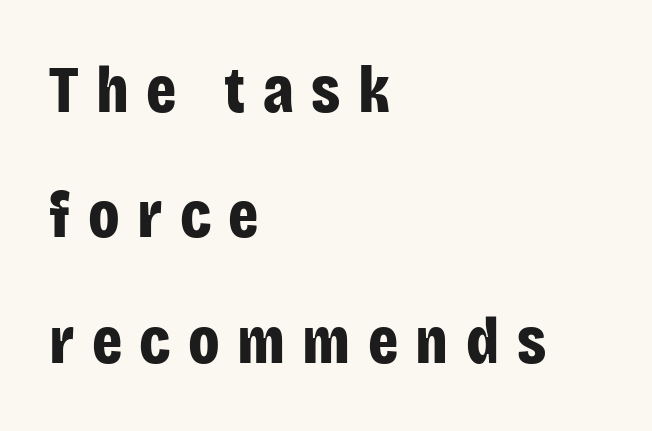
{"serif": "no", "italic": "no", "bold": "yes", "weight": "bold", "width": "condensed", "stroke_contrast": "low", "x_height": "large", "monospaced": "no", "underline": "no", "align": "left", "line_spacing_ratio": 1.87, "letter_spacing": "wide", "letter_spacing_em": 0.26, "glyph_px": 67}
